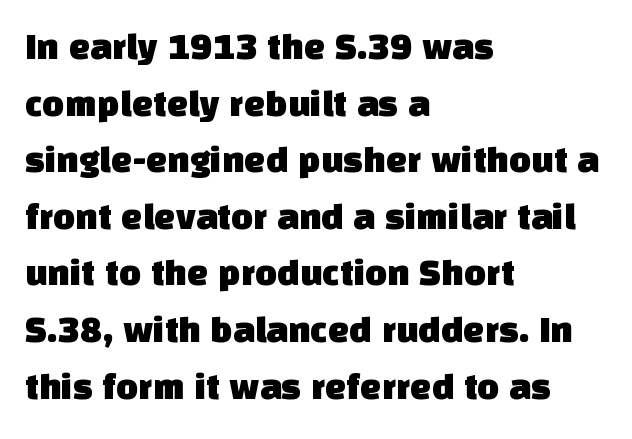
Observe the ordinary spacing: letters are neighbours, not strangers. Underline: absent. The paragraph shown leans on its left margin. Typographically, this falls in the sans-serif category. You could not count columns in this text — the font is proportionally spaced.
